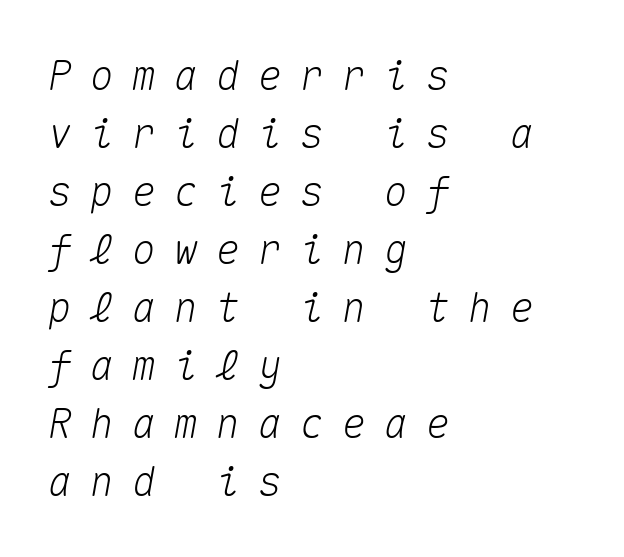
Q: Is the text italic (slanted)? A: Yes, it leans right by about 10 degrees.
Q: Is the text underlined? A: No.
Q: How is the paragraph aligned? A: Left-aligned.
Q: Is the spacing between letters normal or unusually wide? A: Unusually wide.
Q: Is the spacing between lines tight, normal or loose? A: Normal.
Q: Width (condensed, normal, or wide)? A: Normal.
Q: Stroke contrast? A: Medium.
Q: x-height? A: Medium.
Q: Monospaced? A: Yes.
